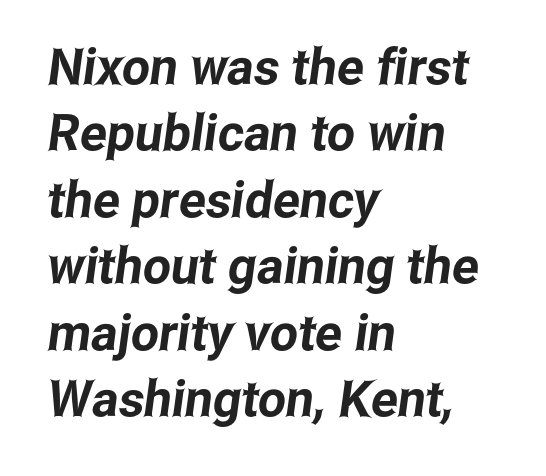
Q: Is the typeface a serif or a sans-serif typeface? A: Sans-serif.
Q: Is the text underlined? A: No.
Q: How is the paragraph aligned? A: Left-aligned.
Q: Is the spacing between letters normal or unusually wide? A: Normal.
Q: Is the spacing between lines tight, normal or loose? A: Normal.
Q: Width (condensed, normal, or wide)? A: Condensed.
Q: Stroke contrast? A: Low.
Q: x-height? A: Medium.
Q: Monospaced? A: No.
